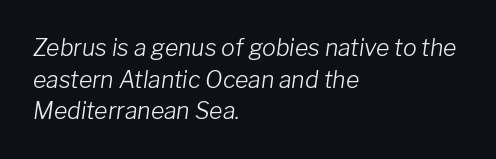
{"italic": "yes", "lean": "right", "slant_degrees": 8, "bold": "no", "underline": "no", "align": "left", "line_spacing": "normal", "line_spacing_ratio": 1.38, "letter_spacing": "normal", "letter_spacing_em": 0.0, "glyph_px": 23}
